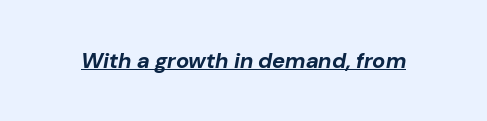
The image shows 22 px bold type, italic (leaning right); set normal letter spacing, underlined.
